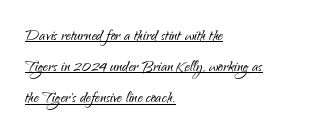
The image shows 20 px text type; set left-aligned, normal line spacing (1.56x), normal letter spacing, underlined.
